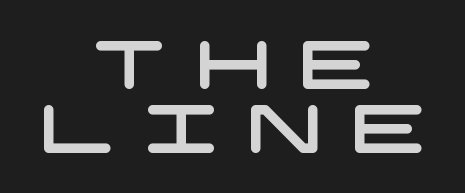
Someone cranked the tracking dial way up on this one. A clean baseline with only descenders dipping below it. Successive baselines arrive quickly, one right under another. Type style note: lacks serifs.
